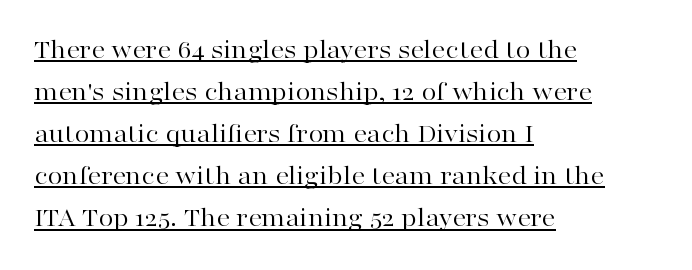
The image shows 27 px text type, upright; set left-aligned, normal line spacing (1.56x), normal letter spacing, underlined.
